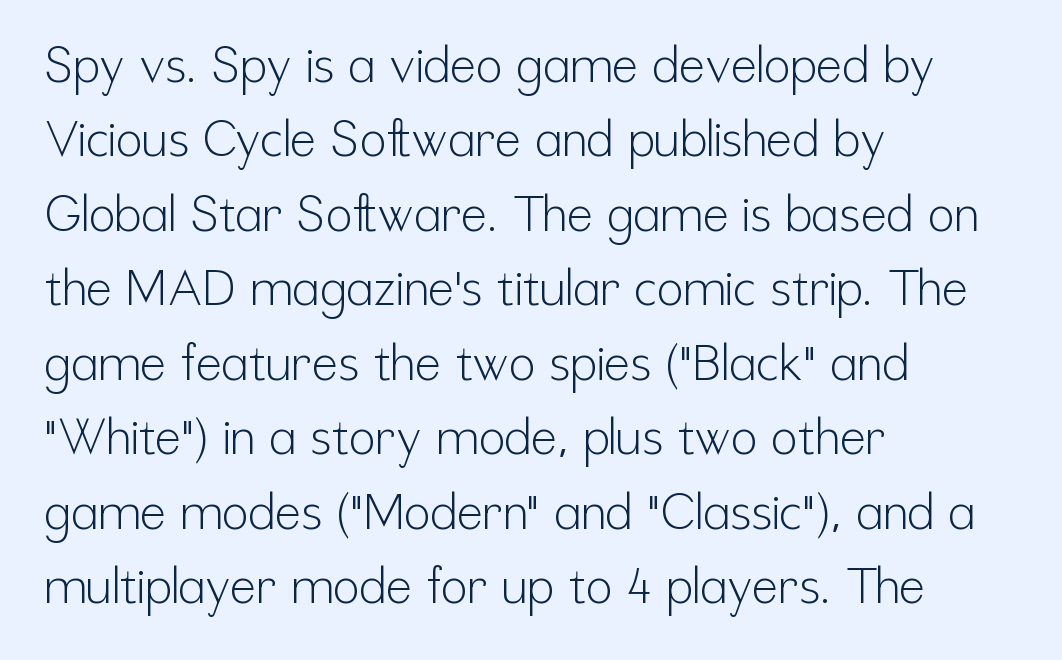
The image shows 49 px light, condensed sans-serif type, upright; set left-aligned, normal line spacing (1.52x), normal letter spacing, not underlined; low stroke contrast and a medium x-height.
